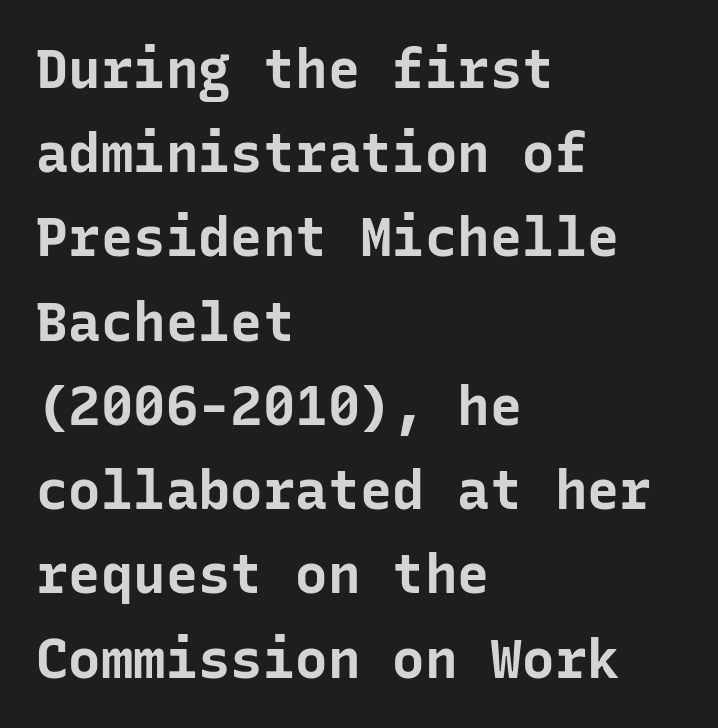
The image shows 54 px bold sans-serif type, upright, monospaced; set left-aligned, normal line spacing (1.56x), normal letter spacing, not underlined; low stroke contrast and a medium x-height.
